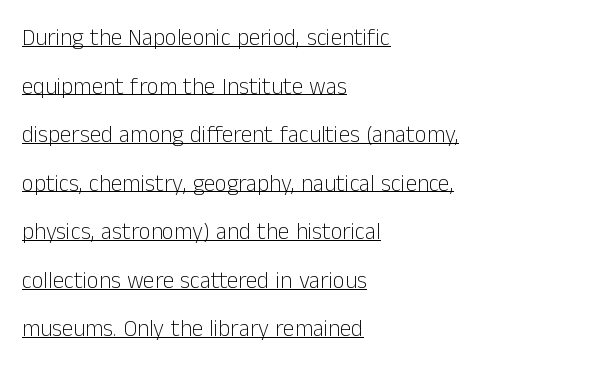
Q: Is the text bold? A: No.
Q: Is the text italic (slanted)? A: No, it is upright.
Q: Is the text underlined? A: Yes.
Q: How is the paragraph aligned? A: Left-aligned.
Q: Is the spacing between letters normal or unusually wide? A: Normal.
Q: Is the spacing between lines tight, normal or loose? A: Loose.
